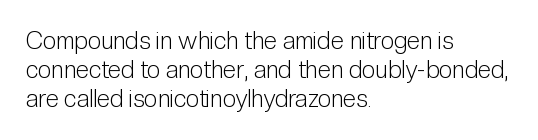
{"italic": "no", "bold": "no", "underline": "no", "align": "left", "line_spacing_ratio": 1.21, "letter_spacing": "normal", "letter_spacing_em": 0.0, "glyph_px": 24}
